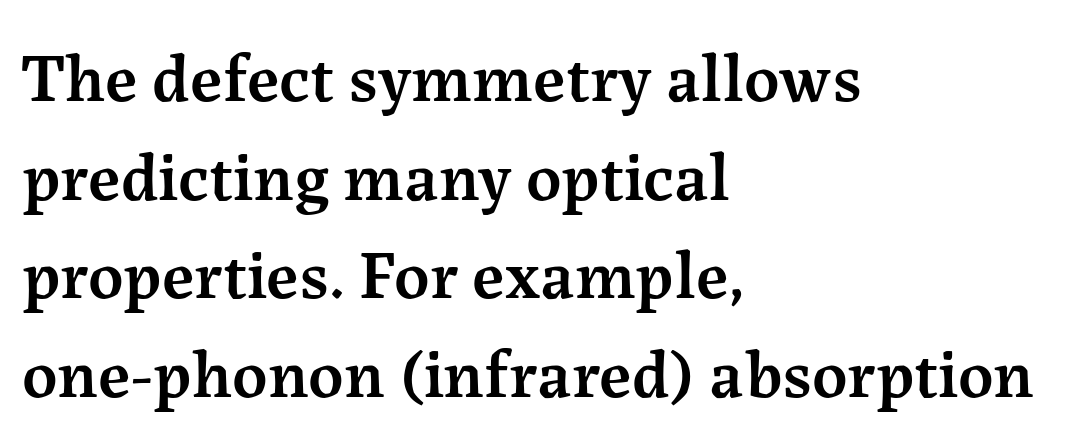
{"serif": "yes", "italic": "no", "bold": "semi", "weight": "semibold", "width": "normal", "stroke_contrast": "medium", "x_height": "medium", "monospaced": "no", "underline": "no", "align": "left", "line_spacing": "normal", "line_spacing_ratio": 1.43, "letter_spacing": "normal", "letter_spacing_em": 0.0, "glyph_px": 69}
